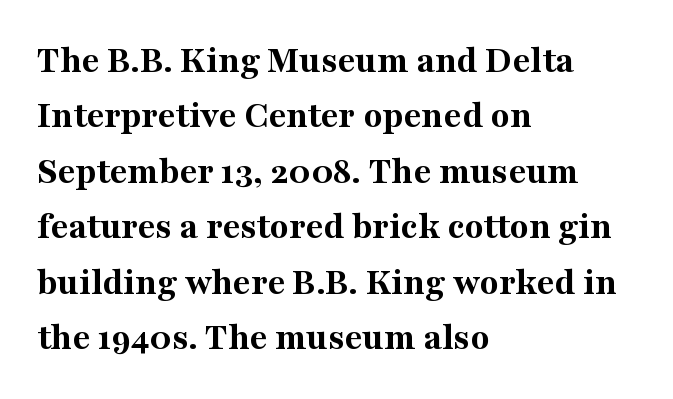
{"serif": "yes", "italic": "no", "bold": "yes", "weight": "bold", "width": "normal", "stroke_contrast": "medium", "x_height": "medium", "monospaced": "no", "underline": "no", "align": "left", "line_spacing": "normal", "line_spacing_ratio": 1.42, "letter_spacing": "normal", "letter_spacing_em": 0.0, "glyph_px": 39}
